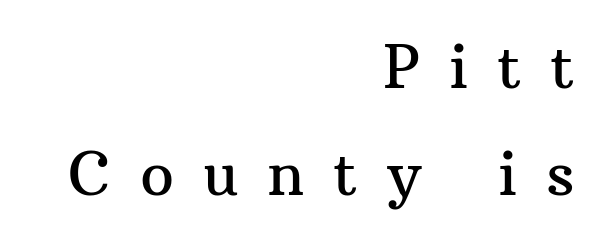
Q: Is the text italic (slanted)? A: No, it is upright.
Q: Is the typeface a serif or a sans-serif typeface? A: Serif.
Q: Is the text underlined? A: No.
Q: How is the paragraph aligned? A: Right-aligned.
Q: Is the spacing between letters normal or unusually wide? A: Unusually wide.
Q: Width (condensed, normal, or wide)? A: Normal.
Q: Stroke contrast? A: Medium.
Q: x-height? A: Medium.
Q: Monospaced? A: No.
